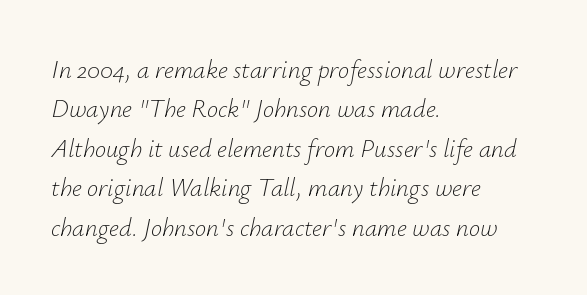
{"italic": "yes", "lean": "right", "slant_degrees": 12, "bold": "no", "underline": "no", "align": "left", "line_spacing": "normal", "line_spacing_ratio": 1.58, "letter_spacing": "normal", "letter_spacing_em": 0.0, "glyph_px": 25}
